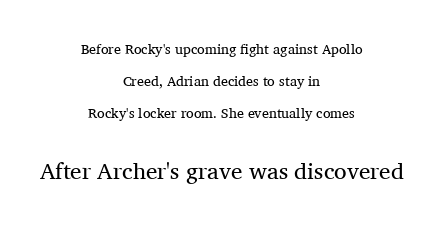
The image shows 23 px text type, upright; set centered, loose line spacing (2.28x), normal letter spacing, not underlined; the second (bottom) block is 1.64x larger.
